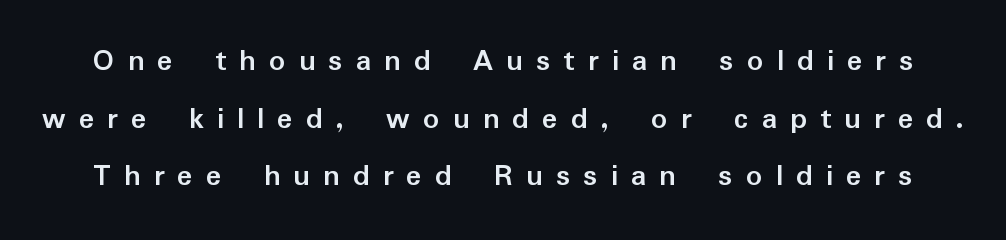
Characters remain perfectly vertical along every line. You could not count columns in this text — the font is proportionally spaced. Stroke thickness is high; the sample reads as a true bold. Check the space under the baseline: it is left empty.
